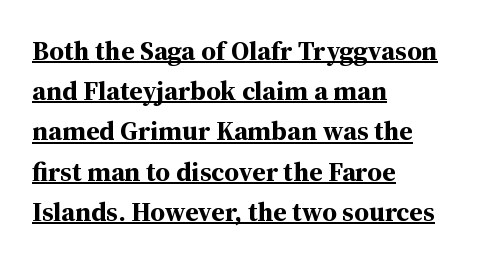
{"italic": "no", "bold": "yes", "underline": "yes", "align": "left", "line_spacing": "normal", "line_spacing_ratio": 1.49, "letter_spacing": "normal", "letter_spacing_em": 0.0, "glyph_px": 27}
